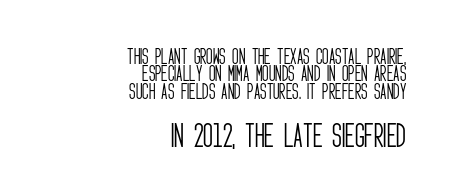
The image shows 27 px text type, upright; set right-aligned, tight line spacing (0.97x), normal letter spacing, not underlined; the second (bottom) block is 1.5x larger.
